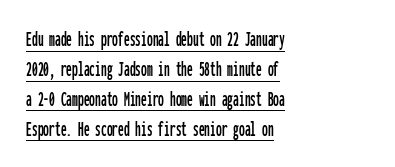
The image shows 23 px text type, upright; set left-aligned, normal line spacing (1.3x), normal letter spacing, underlined.
